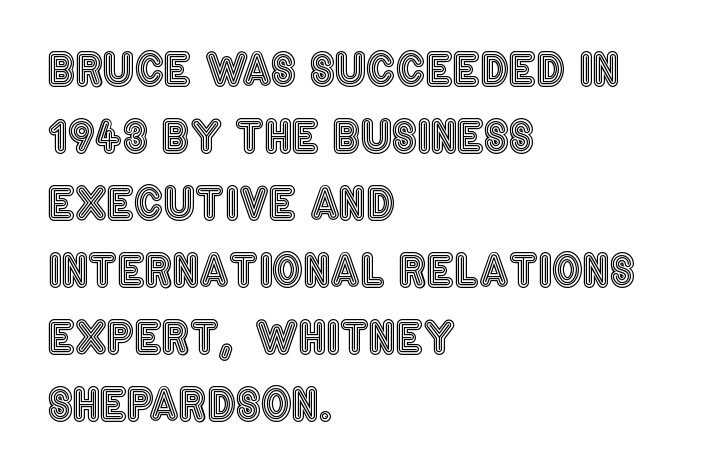
This block has exactly the height ordinary leading produces. Spacing verdict: proportional, widths tailored to each character. Where is the straight margin? On the left. Every stem runs plumb, perpendicular to the baseline.
